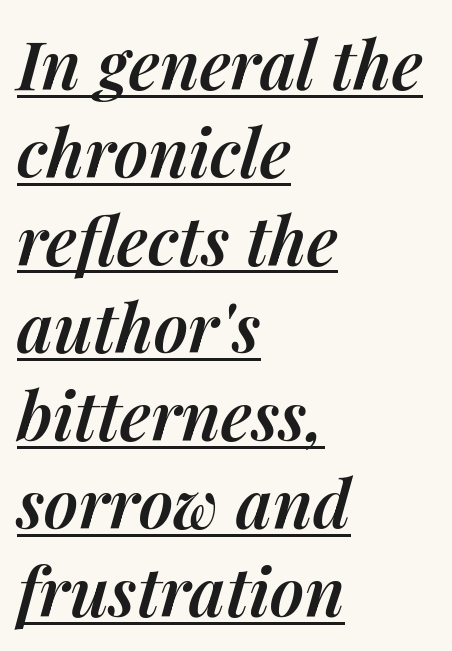
Q: Is the text bold? A: Semi-bold.
Q: Is the text italic (slanted)? A: Yes, it leans right by about 14 degrees.
Q: Is the text underlined? A: Yes.
Q: How is the paragraph aligned? A: Left-aligned.
Q: Is the spacing between letters normal or unusually wide? A: Normal.
Q: Is the spacing between lines tight, normal or loose? A: Normal.
Q: Width (condensed, normal, or wide)? A: Normal.
Q: Stroke contrast? A: Medium.
Q: x-height? A: Medium.
Q: Monospaced? A: No.
